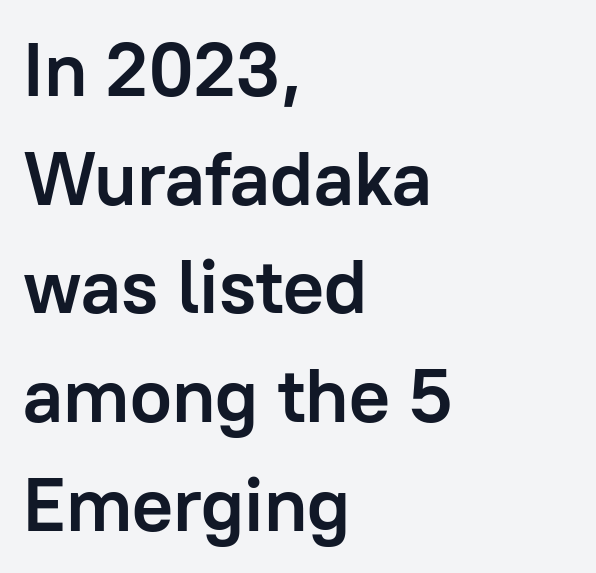
{"serif": "no", "italic": "no", "bold": "yes", "weight": "semibold", "width": "normal", "stroke_contrast": "low", "x_height": "medium", "monospaced": "no", "underline": "no", "align": "left", "line_spacing": "normal", "line_spacing_ratio": 1.43, "letter_spacing": "normal", "letter_spacing_em": 0.0, "glyph_px": 76}
